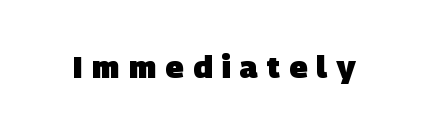
{"serif": "no", "bold": "yes", "weight": "heavy", "width": "normal", "stroke_contrast": "low", "x_height": "large", "monospaced": "no", "underline": "no", "letter_spacing": "wide", "letter_spacing_em": 0.29, "glyph_px": 31}
